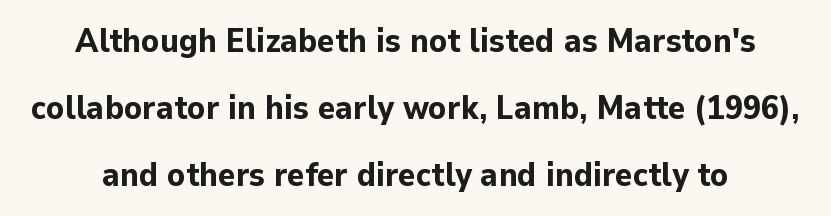
The face used here is proportionally spaced, like ordinary book or web type. The axis of the letterforms is exactly vertical. The lines are spread far apart with generous leading. Descender tails drop into unmarked territory. The text was rendered using a sans face with plain stroke endings.
